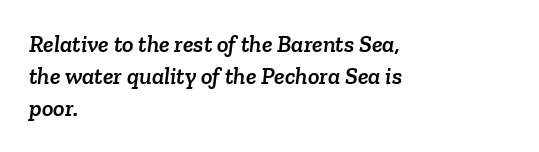
{"underline": "no", "align": "left", "line_spacing": "normal", "line_spacing_ratio": 1.33, "letter_spacing": "normal", "letter_spacing_em": 0.0, "glyph_px": 24}
